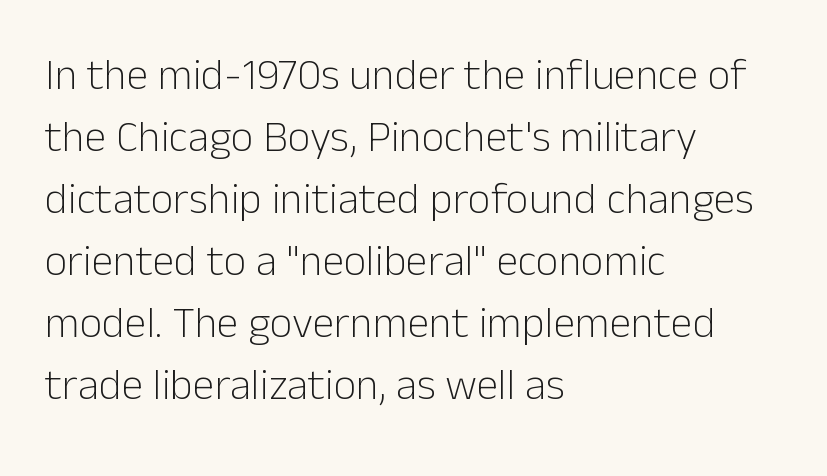
{"serif": "no", "italic": "no", "bold": "no", "weight": "light", "width": "normal", "stroke_contrast": "low", "x_height": "medium", "monospaced": "no", "underline": "no", "align": "left", "line_spacing": "normal", "line_spacing_ratio": 1.41, "letter_spacing": "normal", "letter_spacing_em": 0.0, "glyph_px": 44}
